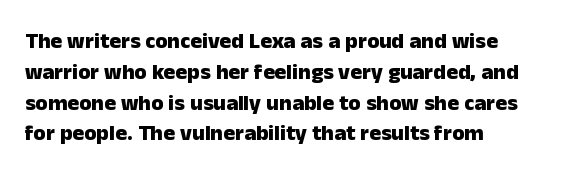
Q: Is the text bold? A: Yes.
Q: Is the text italic (slanted)? A: No, it is upright.
Q: Is the text underlined? A: No.
Q: How is the paragraph aligned? A: Left-aligned.
Q: Is the spacing between letters normal or unusually wide? A: Normal.
Q: Is the spacing between lines tight, normal or loose? A: Normal.
